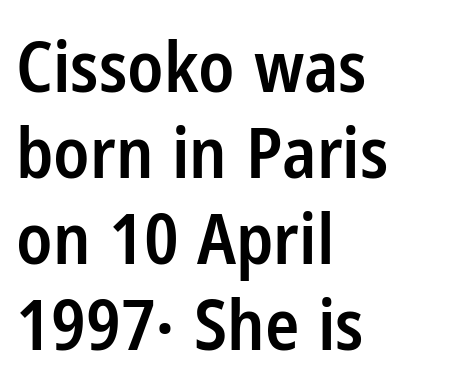
Q: Is the text bold? A: Semi-bold.
Q: Is the text italic (slanted)? A: No, it is upright.
Q: Is the typeface a serif or a sans-serif typeface? A: Sans-serif.
Q: Is the text underlined? A: No.
Q: How is the paragraph aligned? A: Left-aligned.
Q: Is the spacing between letters normal or unusually wide? A: Normal.
Q: Width (condensed, normal, or wide)? A: Condensed.
Q: Stroke contrast? A: Low.
Q: x-height? A: Medium.
Q: Monospaced? A: No.
